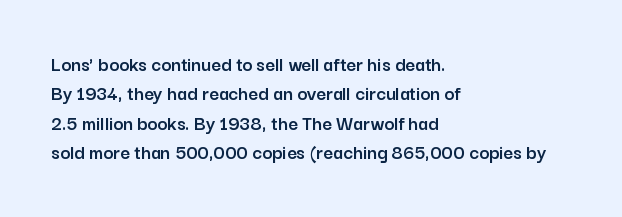
The image shows 21 px text type, upright; set left-aligned, normal line spacing (1.4x), normal letter spacing, not underlined.
